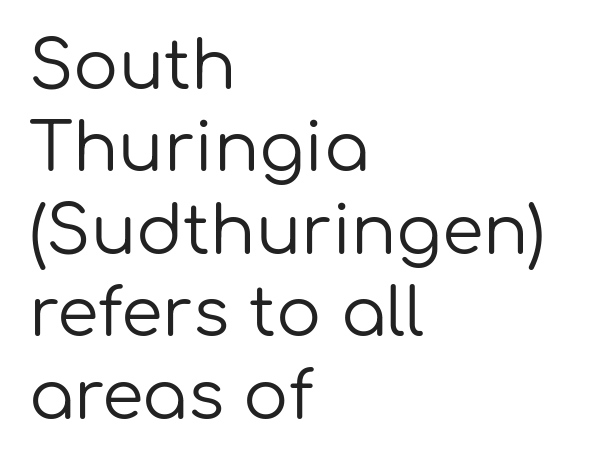
Q: Is the text bold? A: No.
Q: Is the text italic (slanted)? A: No, it is upright.
Q: Is the typeface a serif or a sans-serif typeface? A: Sans-serif.
Q: Is the text underlined? A: No.
Q: How is the paragraph aligned? A: Left-aligned.
Q: Is the spacing between letters normal or unusually wide? A: Normal.
Q: Width (condensed, normal, or wide)? A: Normal.
Q: Stroke contrast? A: Low.
Q: x-height? A: Medium.
Q: Monospaced? A: No.
